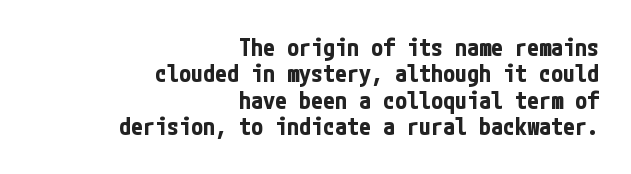
Style check: upright. Weight: bold. How would I describe the line gaps? Narrow and economical. Descender tails drop into unmarked territory.
